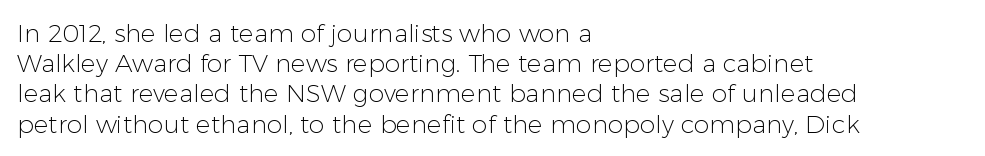
In terms of posture, this sample is upright. The rendering keeps characters at their native spacing. Caption: face not bold, strokes unweighted. The string is rendered with underlining switched off. Horizontal alignment here is leftward, the default for most running prose.
